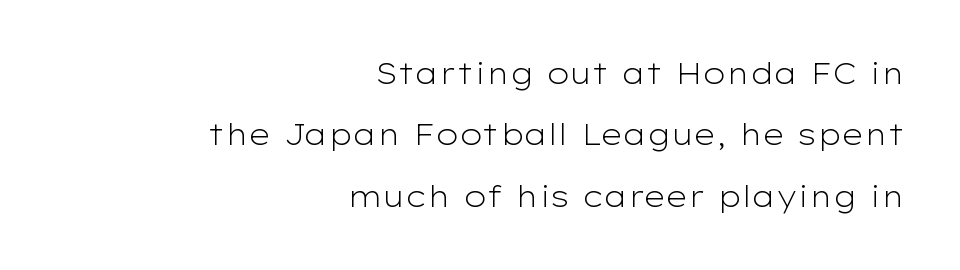
Q: Is the text bold? A: No.
Q: Is the text italic (slanted)? A: No, it is upright.
Q: Is the typeface a serif or a sans-serif typeface? A: Sans-serif.
Q: Is the text underlined? A: No.
Q: How is the paragraph aligned? A: Right-aligned.
Q: Is the spacing between letters normal or unusually wide? A: Normal.
Q: Is the spacing between lines tight, normal or loose? A: Loose.
Q: Width (condensed, normal, or wide)? A: Wide.
Q: Stroke contrast? A: Low.
Q: x-height? A: Medium.
Q: Monospaced? A: No.
